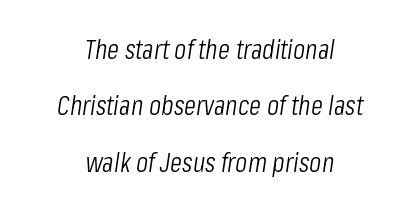
A typesetter would call this proportional, since set widths differ per character. A bare baseline throughout the passage. Compared with typical body copy, the letter spacing here is the same. It's the slanting kind of type. Loosely led — the rows are spread out.
